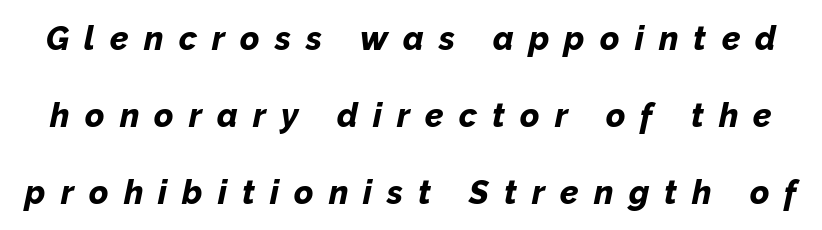
Leading: increased. Varying glyph widths throughout — classic text-font behaviour. The typography opts for an oblique posture over an upright one. Tracking value appears strongly positive — letters spread wide. The strokes are fattened all the way to bold. Lines of text with bare space underneath.
